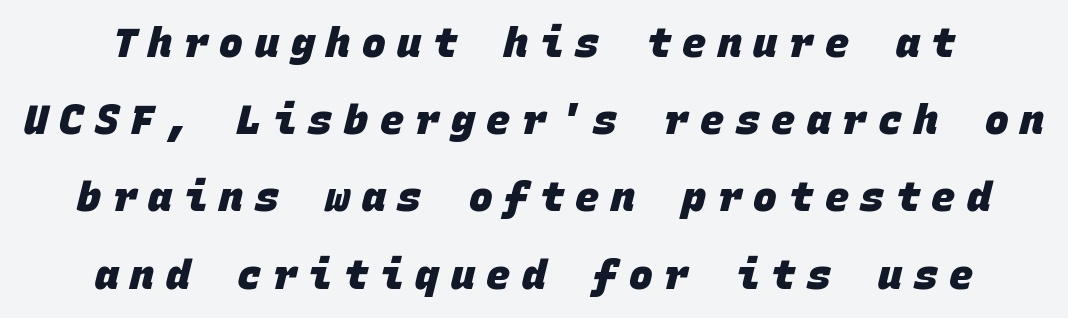
Q: Is the text bold? A: Yes.
Q: Is the typeface a serif or a sans-serif typeface? A: Sans-serif.
Q: Is the text underlined? A: No.
Q: Is the spacing between letters normal or unusually wide? A: Unusually wide.
Q: Is the spacing between lines tight, normal or loose? A: Loose.
Q: Width (condensed, normal, or wide)? A: Normal.
Q: Stroke contrast? A: Low.
Q: x-height? A: Large.
Q: Monospaced? A: Yes.
